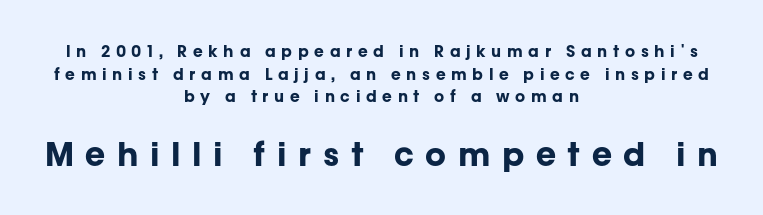
The image shows 33 px bold sans-serif type, upright; set centered, normal line spacing (1.41x), unusually wide letter spacing (+0.35 em), not underlined; the second (bottom) block is 2.06x larger; low stroke contrast and a medium x-height.
